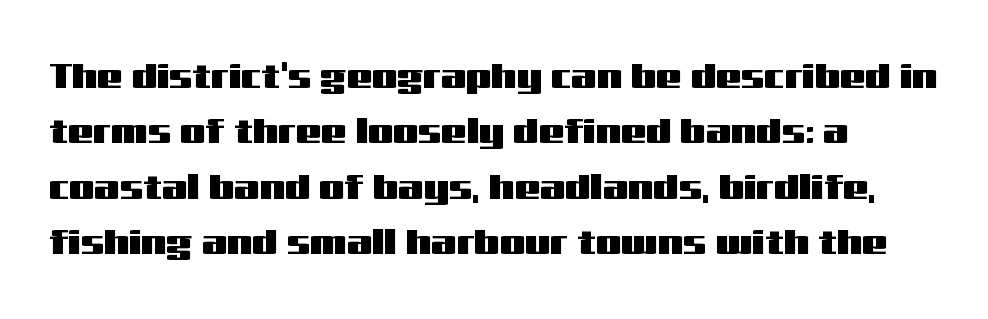
The image shows 36 px wide sans-serif type, upright; set left-aligned, normal line spacing (1.54x), normal letter spacing, not underlined; medium stroke contrast and a medium x-height.
